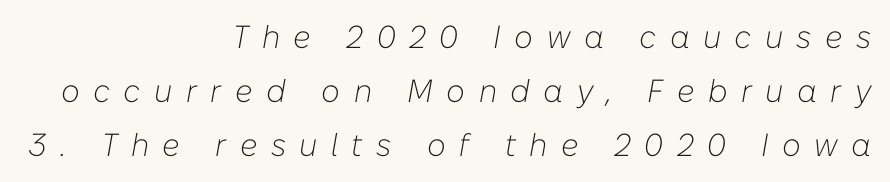
Q: Is the text bold? A: No.
Q: Is the text italic (slanted)? A: Yes, it leans right by about 10 degrees.
Q: Is the text underlined? A: No.
Q: How is the paragraph aligned? A: Right-aligned.
Q: Is the spacing between letters normal or unusually wide? A: Unusually wide.
Q: Is the spacing between lines tight, normal or loose? A: Normal.
Q: Width (condensed, normal, or wide)? A: Normal.
Q: Stroke contrast? A: Low.
Q: x-height? A: Medium.
Q: Monospaced? A: No.
